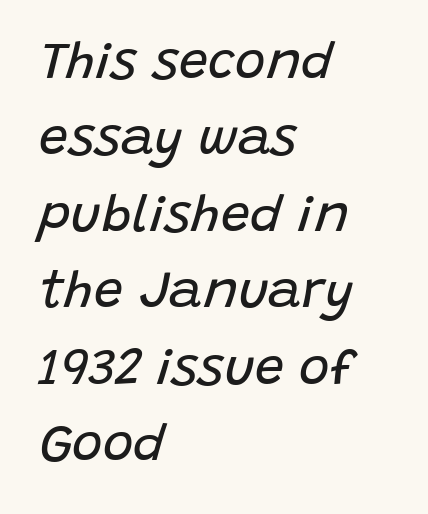
The image shows 52 px regular-weight type, italic (leaning right); set left-aligned, normal line spacing (1.47x), normal letter spacing, not underlined; low stroke contrast and a large x-height.
